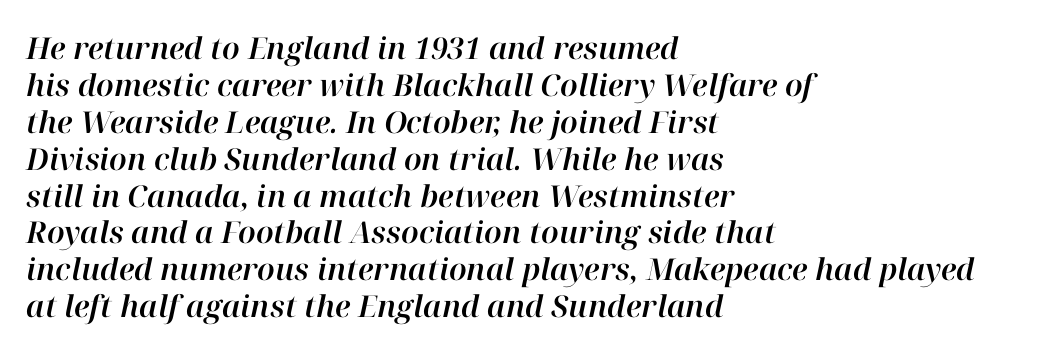
{"italic": "yes", "lean": "right", "slant_degrees": 12, "width": "normal", "stroke_contrast": "high", "x_height": "medium", "monospaced": "no", "underline": "no", "align": "left", "line_spacing_ratio": 1.23, "letter_spacing": "normal", "letter_spacing_em": 0.0, "glyph_px": 30}
